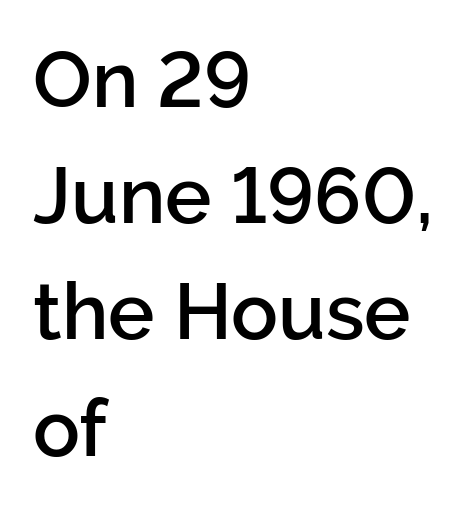
There is no visible air inserted between adjacent glyphs. Check the space under the baseline: it is left empty. Quick note: not italic, upright. Reading down the block, your eye returns to a fixed left position each line.
